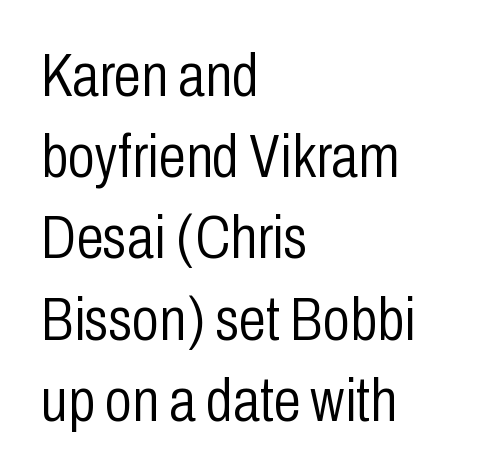
Q: Is the text bold? A: No.
Q: Is the text italic (slanted)? A: No, it is upright.
Q: Is the typeface a serif or a sans-serif typeface? A: Sans-serif.
Q: Is the text underlined? A: No.
Q: How is the paragraph aligned? A: Left-aligned.
Q: Is the spacing between letters normal or unusually wide? A: Normal.
Q: Is the spacing between lines tight, normal or loose? A: Normal.
Q: Width (condensed, normal, or wide)? A: Condensed.
Q: Stroke contrast? A: Low.
Q: x-height? A: Medium.
Q: Monospaced? A: No.
